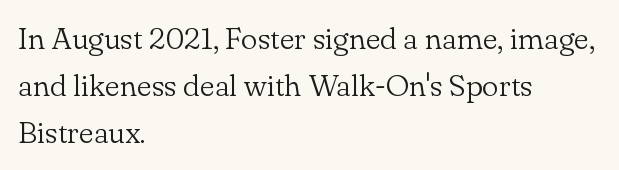
Regarding leading, the lines here are spaced in the standard way. The glyphs are unaccompanied by any horizontal stroke below them. There is no visible air inserted between adjacent glyphs. Visually the block forms a straight wall on the left and a jagged coastline on the right. Every character sits straight up, as roman type does. Is this a fixed-width face? No — the glyphs have proportional, varying widths.
